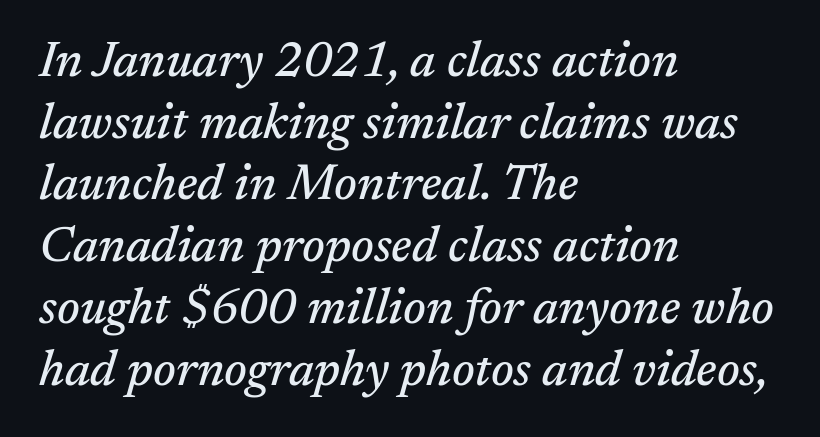
Q: Is the text italic (slanted)? A: Yes, it leans right by about 17 degrees.
Q: Is the typeface a serif or a sans-serif typeface? A: Serif.
Q: Is the text underlined? A: No.
Q: How is the paragraph aligned? A: Left-aligned.
Q: Is the spacing between letters normal or unusually wide? A: Normal.
Q: Is the spacing between lines tight, normal or loose? A: Normal.
Q: Width (condensed, normal, or wide)? A: Normal.
Q: Stroke contrast? A: Medium.
Q: x-height? A: Medium.
Q: Monospaced? A: No.
